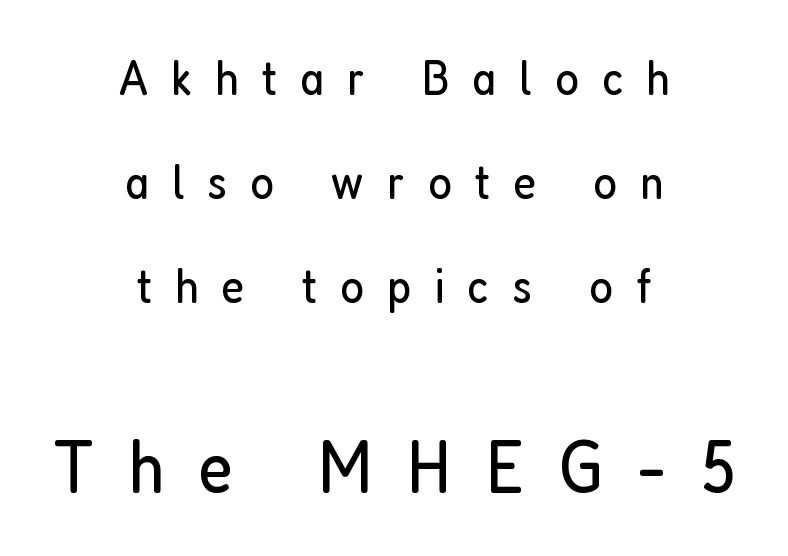
Q: Is the text bold? A: No.
Q: Is the text italic (slanted)? A: No, it is upright.
Q: Is the typeface a serif or a sans-serif typeface? A: Sans-serif.
Q: Is the text underlined? A: No.
Q: How is the paragraph aligned? A: Centered.
Q: Is the spacing between letters normal or unusually wide? A: Unusually wide.
Q: Is the spacing between lines tight, normal or loose? A: Loose.
Q: Which block of text is set in a larger size, the first (top) or the second (bottom)? A: The second (bottom) one.
Q: Width (condensed, normal, or wide)? A: Condensed.
Q: Stroke contrast? A: Low.
Q: x-height? A: Medium.
Q: Monospaced? A: No.
